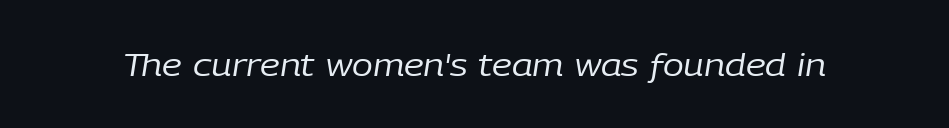
Q: Is the text bold? A: No.
Q: Is the text italic (slanted)? A: Yes, it leans right by about 9 degrees.
Q: Is the text underlined? A: No.
Q: Is the spacing between letters normal or unusually wide? A: Normal.
Q: Width (condensed, normal, or wide)? A: Normal.
Q: Stroke contrast? A: Low.
Q: x-height? A: Medium.
Q: Monospaced? A: No.
